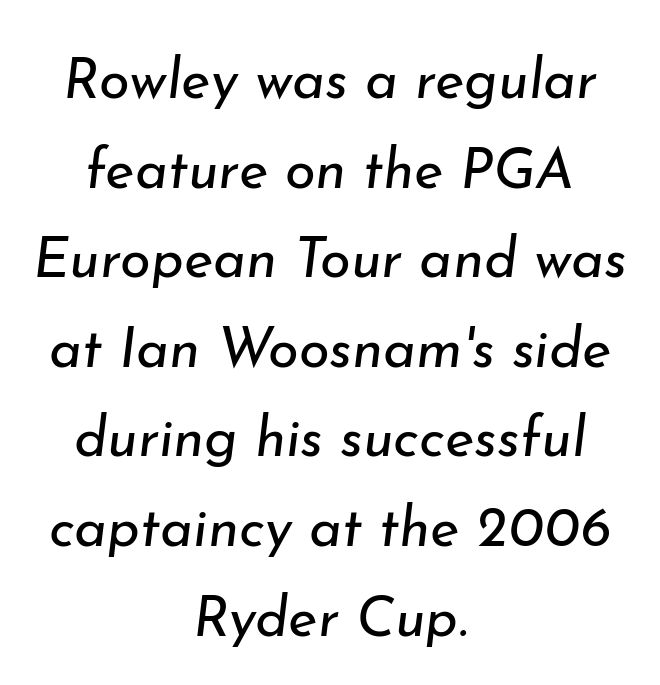
Q: Is the text bold? A: No.
Q: Is the text italic (slanted)? A: Yes, it leans right by about 7 degrees.
Q: Is the text underlined? A: No.
Q: How is the paragraph aligned? A: Centered.
Q: Is the spacing between letters normal or unusually wide? A: Normal.
Q: Is the spacing between lines tight, normal or loose? A: Normal.
Q: Width (condensed, normal, or wide)? A: Normal.
Q: Stroke contrast? A: Low.
Q: x-height? A: Small.
Q: Monospaced? A: No.
